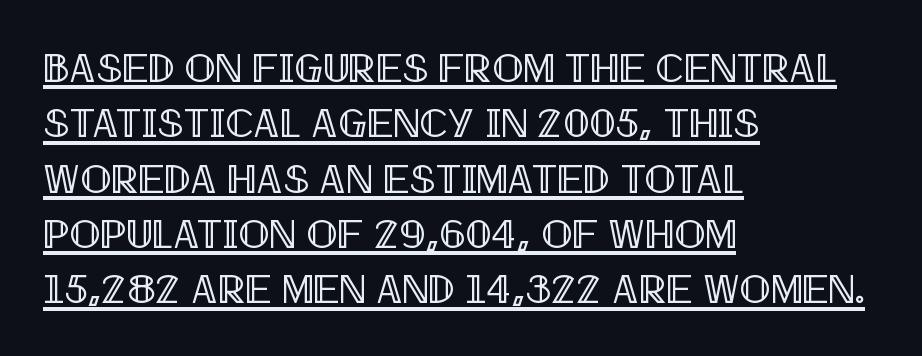
The image shows 41 px condensed type, upright; set left-aligned, normal line spacing (1.35x), normal letter spacing, underlined; a large x-height.
